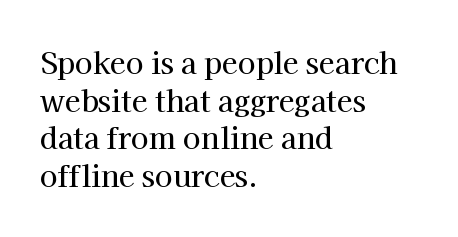
Casual observation: everything's shoved over to the left. I'd call this a serif setting — the letters wear small feet. The rendering uses natural spacing where letterforms have individual widths. The block of text has a typical density, with ordinary space between rows. Quick note: underline off.
